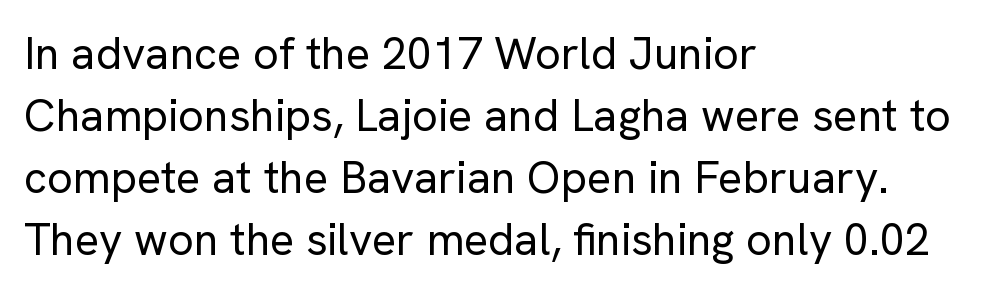
{"serif": "no", "italic": "no", "bold": "no", "weight": "regular", "width": "normal", "stroke_contrast": "low", "x_height": "medium", "monospaced": "no", "underline": "no", "align": "left", "line_spacing": "normal", "line_spacing_ratio": 1.38, "letter_spacing": "normal", "letter_spacing_em": 0.0, "glyph_px": 45}
